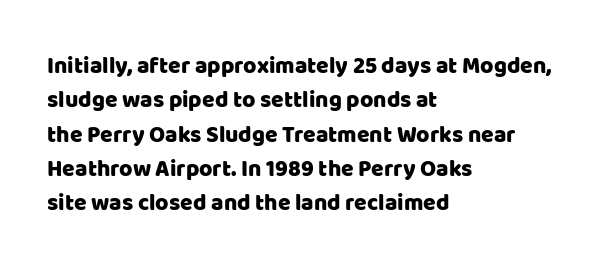
Q: Is the text italic (slanted)? A: No, it is upright.
Q: Is the text underlined? A: No.
Q: How is the paragraph aligned? A: Left-aligned.
Q: Is the spacing between letters normal or unusually wide? A: Normal.
Q: Is the spacing between lines tight, normal or loose? A: Normal.
